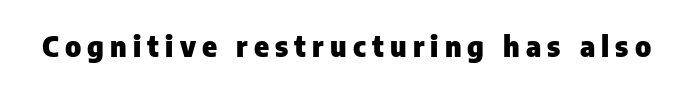
The image shows 28 px heavy sans-serif type, upright; set unusually wide letter spacing (+0.22 em), not underlined; low stroke contrast and a medium x-height.
